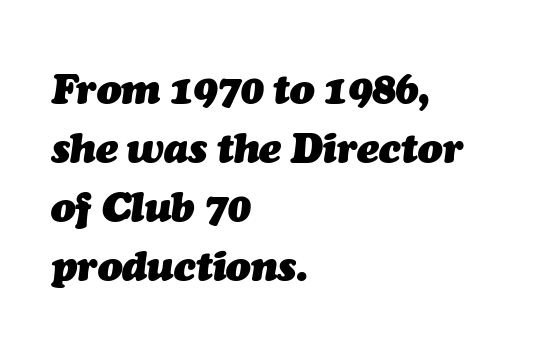
Q: Is the text bold? A: Yes.
Q: Is the text italic (slanted)? A: Yes, it leans right by about 7 degrees.
Q: Is the text underlined? A: No.
Q: How is the paragraph aligned? A: Left-aligned.
Q: Is the spacing between letters normal or unusually wide? A: Normal.
Q: Is the spacing between lines tight, normal or loose? A: Normal.
Q: Width (condensed, normal, or wide)? A: Normal.
Q: Stroke contrast? A: Medium.
Q: x-height? A: Medium.
Q: Monospaced? A: No.
